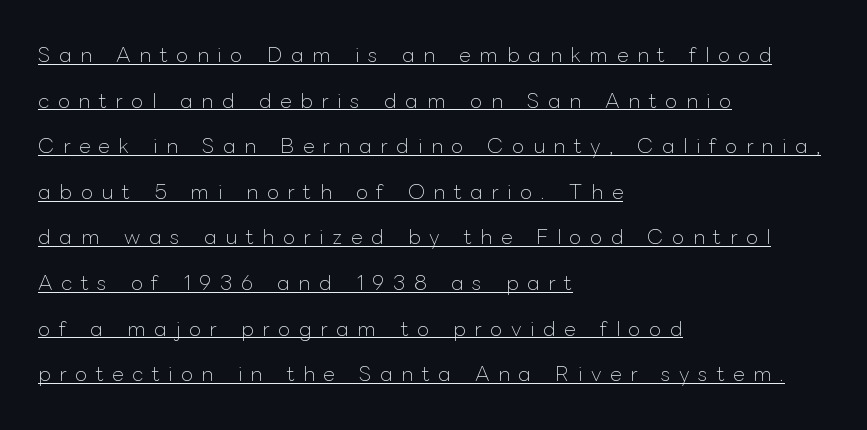
The image shows 20 px text type, upright; set left-aligned, loose line spacing (2.28x), unusually wide letter spacing (+0.43 em), underlined.
